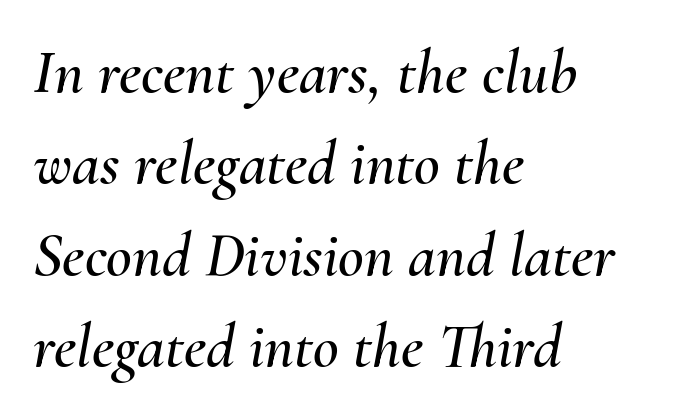
The image shows 63 px text type, italic (leaning right); set left-aligned, normal line spacing (1.45x), normal letter spacing, not underlined; medium stroke contrast and a small x-height.
